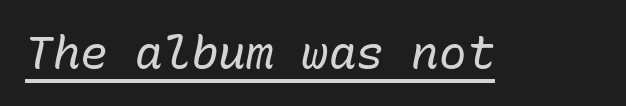
Counters stay open thanks to moderate or lighter strokes. Each line of the rendering has a horizontal stroke beneath the glyphs. The face used here is monospaced, like something from a code editor. The font's italic variant was chosen for this text. The rendering keeps characters at their native spacing.
